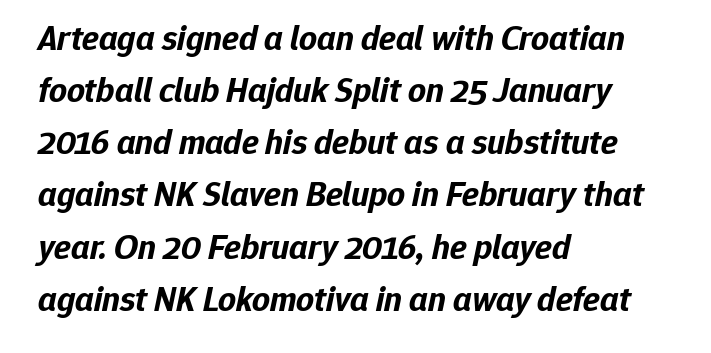
The image shows 35 px bold type, italic (leaning right); set left-aligned, normal line spacing (1.49x), normal letter spacing, not underlined; low stroke contrast and a medium x-height.
